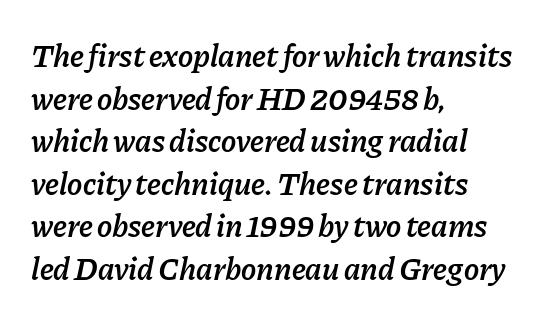
Whoever set this chose a conventional vertical rhythm. Heft: intermediate — a semibold. Is this a fixed-width face? No — the glyphs have proportional, varying widths. The string is rendered with underlining switched off. What stands out about the letter spacing? Nothing — it is the standard amount. The paragraph shown leans on its left margin.
